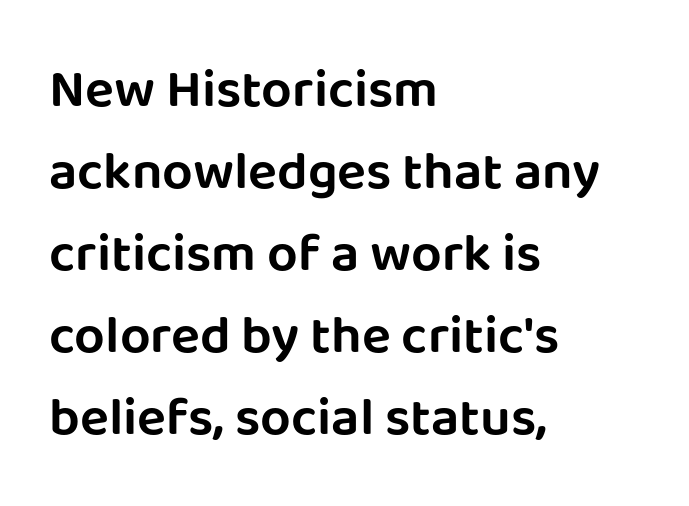
{"serif": "no", "italic": "no", "width": "normal", "stroke_contrast": "low", "x_height": "large", "monospaced": "no", "underline": "no", "align": "left", "line_spacing": "normal", "line_spacing_ratio": 1.52, "letter_spacing": "normal", "letter_spacing_em": 0.0, "glyph_px": 54}
